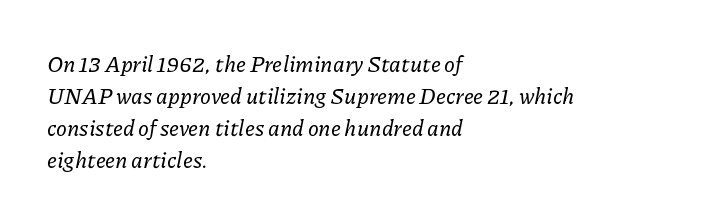
{"italic": "yes", "lean": "right", "slant_degrees": 11, "underline": "no", "align": "left", "line_spacing": "normal", "line_spacing_ratio": 1.46, "letter_spacing": "normal", "letter_spacing_em": 0.0, "glyph_px": 22}
